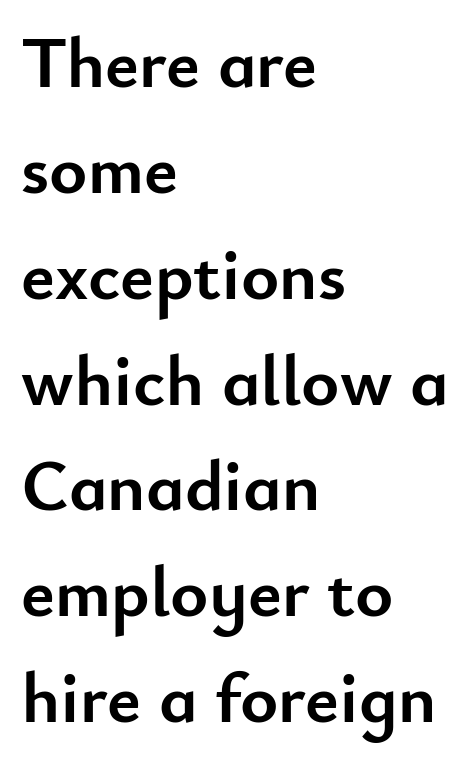
{"serif": "no", "italic": "no", "bold": "yes", "weight": "semibold", "width": "normal", "stroke_contrast": "low", "x_height": "small", "monospaced": "no", "underline": "no", "align": "left", "line_spacing": "normal", "line_spacing_ratio": 1.47, "letter_spacing": "normal", "letter_spacing_em": 0.0, "glyph_px": 72}
